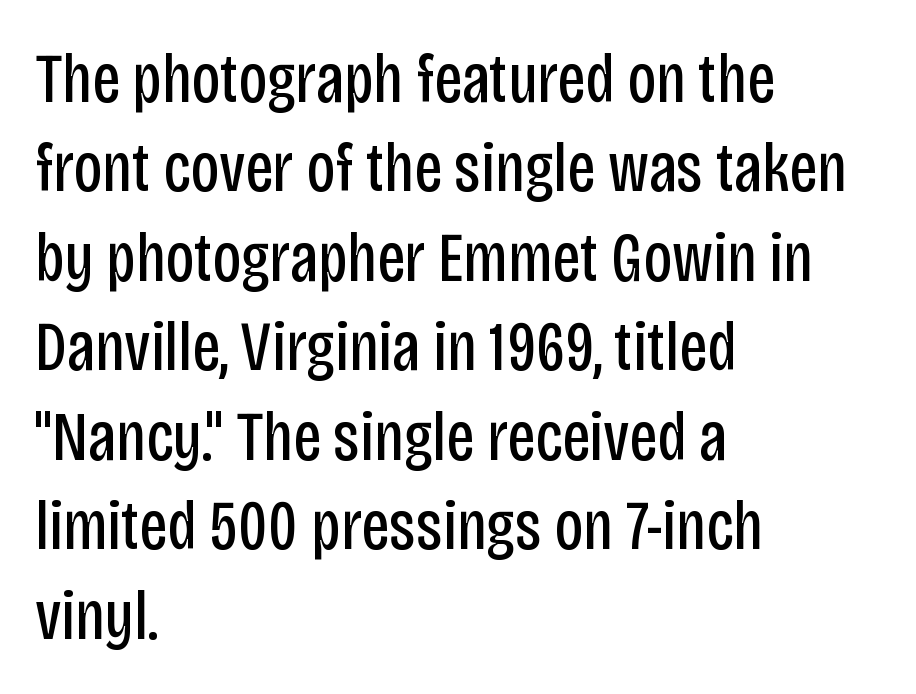
Q: Is the text bold? A: No.
Q: Is the text italic (slanted)? A: No, it is upright.
Q: Is the typeface a serif or a sans-serif typeface? A: Sans-serif.
Q: Is the text underlined? A: No.
Q: How is the paragraph aligned? A: Left-aligned.
Q: Is the spacing between letters normal or unusually wide? A: Normal.
Q: Is the spacing between lines tight, normal or loose? A: Normal.
Q: Width (condensed, normal, or wide)? A: Condensed.
Q: Stroke contrast? A: Low.
Q: x-height? A: Large.
Q: Monospaced? A: No.
